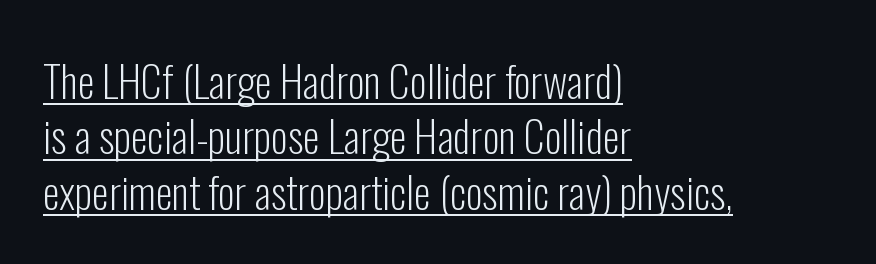
Q: Is the text bold? A: No.
Q: Is the text italic (slanted)? A: No, it is upright.
Q: Is the typeface a serif or a sans-serif typeface? A: Sans-serif.
Q: Is the text underlined? A: Yes.
Q: How is the paragraph aligned? A: Left-aligned.
Q: Is the spacing between letters normal or unusually wide? A: Normal.
Q: Is the spacing between lines tight, normal or loose? A: Normal.
Q: Width (condensed, normal, or wide)? A: Condensed.
Q: Stroke contrast? A: Low.
Q: x-height? A: Medium.
Q: Monospaced? A: No.
